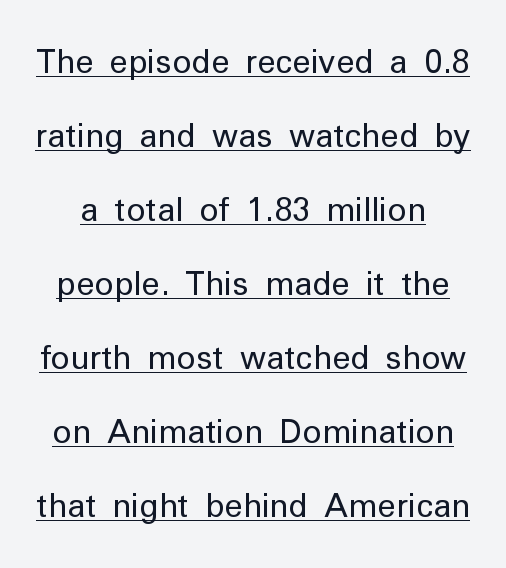
Q: Is the text bold? A: No.
Q: Is the text italic (slanted)? A: No, it is upright.
Q: Is the typeface a serif or a sans-serif typeface? A: Sans-serif.
Q: Is the text underlined? A: Yes.
Q: Is the spacing between letters normal or unusually wide? A: Normal.
Q: Is the spacing between lines tight, normal or loose? A: Loose.
Q: Width (condensed, normal, or wide)? A: Normal.
Q: Stroke contrast? A: Low.
Q: x-height? A: Medium.
Q: Monospaced? A: No.
